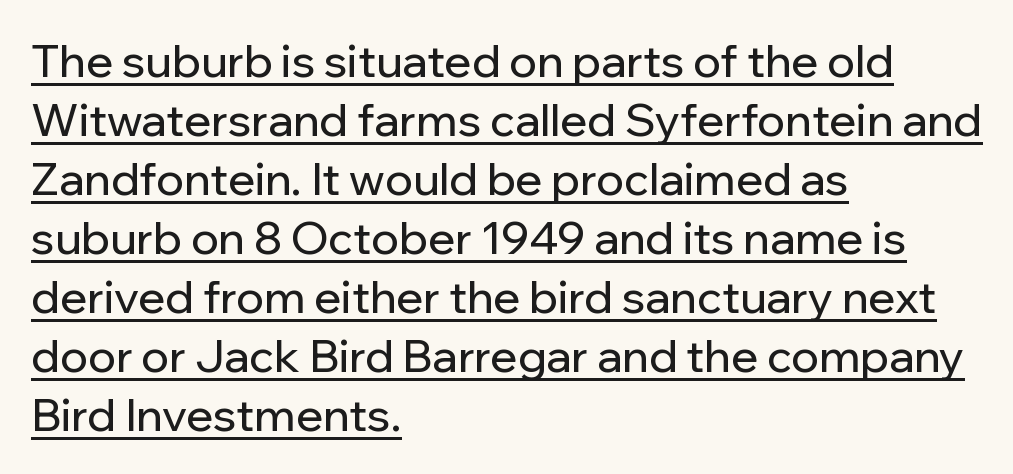
The image shows 45 px sans-serif type, upright; set left-aligned, normal line spacing (1.31x), normal letter spacing, underlined; low stroke contrast and a medium x-height.
